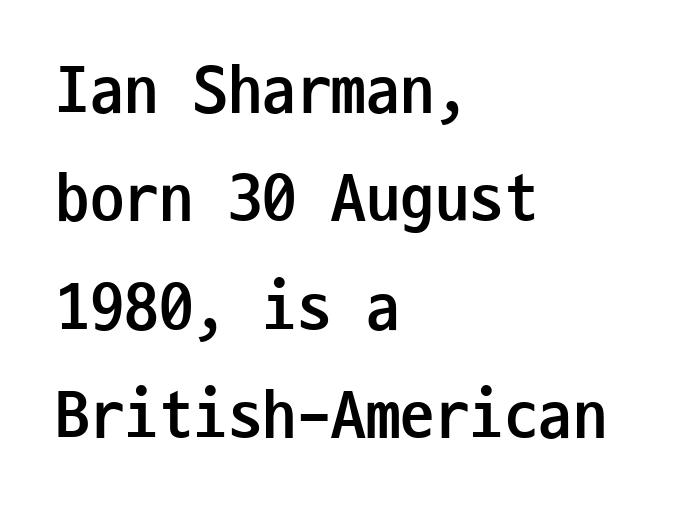
Tracking here is standard; glyphs follow each other at the usual distance. The text block is weighted toward the left margin, trailing off unevenly rightward. Is this a fixed-width face? Yes — each glyph sits in an identical cell. Nothing sits at the stroke ends, so this counts as sans-serif.
